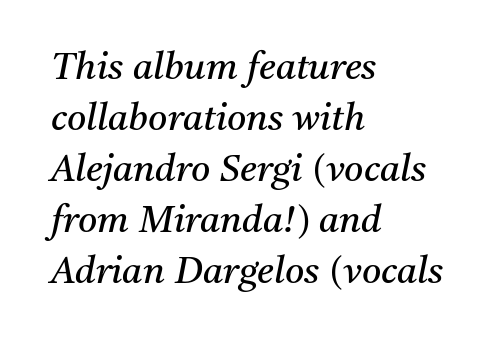
Q: Is the text bold? A: No.
Q: Is the text italic (slanted)? A: Yes, it leans right by about 11 degrees.
Q: Is the typeface a serif or a sans-serif typeface? A: Serif.
Q: Is the text underlined? A: No.
Q: How is the paragraph aligned? A: Left-aligned.
Q: Is the spacing between letters normal or unusually wide? A: Normal.
Q: Is the spacing between lines tight, normal or loose? A: Normal.
Q: Width (condensed, normal, or wide)? A: Normal.
Q: Stroke contrast? A: Medium.
Q: x-height? A: Medium.
Q: Monospaced? A: No.
